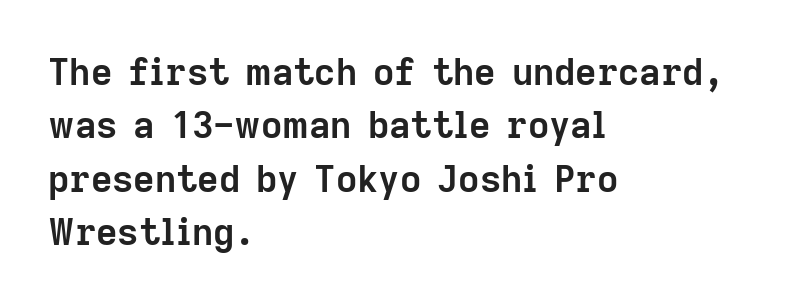
Q: Is the text bold? A: Yes.
Q: Is the text italic (slanted)? A: No, it is upright.
Q: Is the typeface a serif or a sans-serif typeface? A: Sans-serif.
Q: Is the text underlined? A: No.
Q: How is the paragraph aligned? A: Left-aligned.
Q: Is the spacing between letters normal or unusually wide? A: Normal.
Q: Is the spacing between lines tight, normal or loose? A: Normal.
Q: Width (condensed, normal, or wide)? A: Normal.
Q: Stroke contrast? A: Low.
Q: x-height? A: Medium.
Q: Monospaced? A: No.
